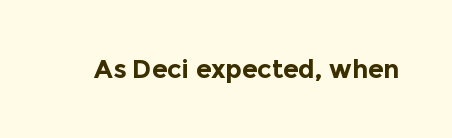
Q: Is the text bold? A: Yes.
Q: Is the text italic (slanted)? A: No, it is upright.
Q: Is the text underlined? A: No.
Q: Is the spacing between letters normal or unusually wide? A: Normal.
